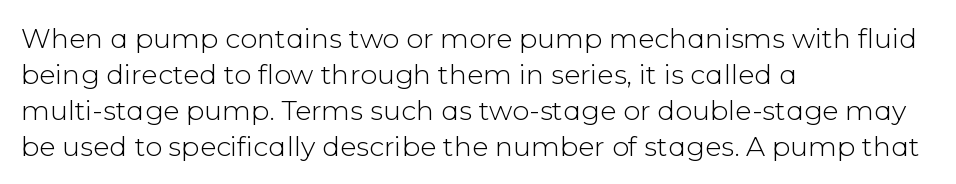
The image shows 27 px text type, upright; set left-aligned, normal line spacing (1.33x), normal letter spacing, not underlined.
